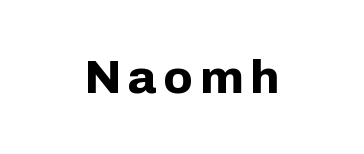
Q: Is the text bold? A: Yes.
Q: Is the text italic (slanted)? A: No, it is upright.
Q: Is the typeface a serif or a sans-serif typeface? A: Sans-serif.
Q: Is the text underlined? A: No.
Q: How is the paragraph aligned? A: Centered.
Q: Width (condensed, normal, or wide)? A: Normal.
Q: Stroke contrast? A: Low.
Q: x-height? A: Medium.
Q: Monospaced? A: No.
